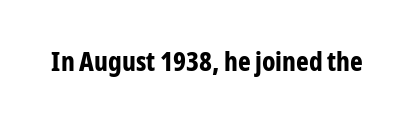
What stands out about the letter spacing? Nothing — it is the standard amount. No italicization has been applied; the sample stays upright. The gap between lines stays unmarked. Thick stems and heavy bowls — unmistakably bold.
